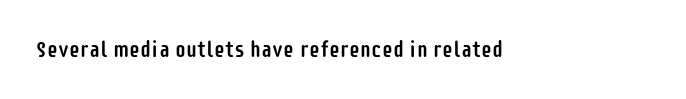
The image shows 22 px text type, upright; set normal letter spacing, not underlined.
